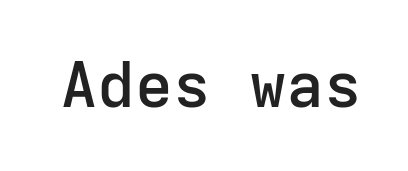
{"serif": "no", "italic": "no", "bold": "semi", "weight": "semibold", "width": "normal", "stroke_contrast": "low", "x_height": "medium", "monospaced": "yes", "underline": "no", "letter_spacing": "normal", "letter_spacing_em": 0.0, "glyph_px": 63}
